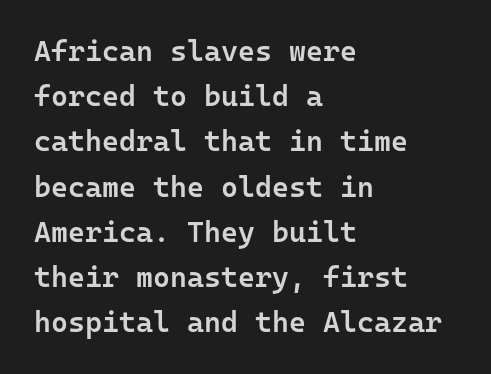
The image shows 29 px semibold sans-serif type, upright, monospaced; set left-aligned, normal line spacing (1.56x), normal letter spacing, not underlined; low stroke contrast and a medium x-height.
